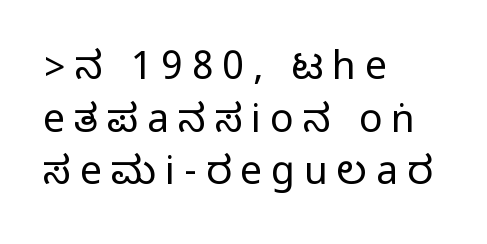
Q: Is the text italic (slanted)? A: No, it is upright.
Q: Is the typeface a serif or a sans-serif typeface? A: Sans-serif.
Q: Is the text underlined? A: No.
Q: How is the paragraph aligned? A: Left-aligned.
Q: Is the spacing between letters normal or unusually wide? A: Unusually wide.
Q: Is the spacing between lines tight, normal or loose? A: Normal.
Q: Width (condensed, normal, or wide)? A: Condensed.
Q: Stroke contrast? A: Medium.
Q: Monospaced? A: No.
